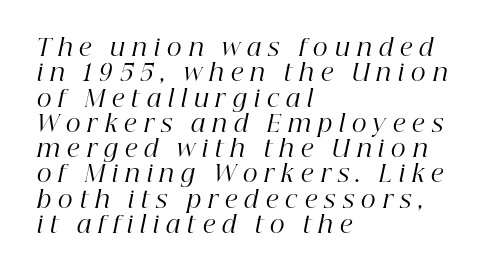
The image shows 23 px text type, italic (leaning right); set left-aligned, tight line spacing (1.1x), unusually wide letter spacing (+0.31 em), not underlined.
